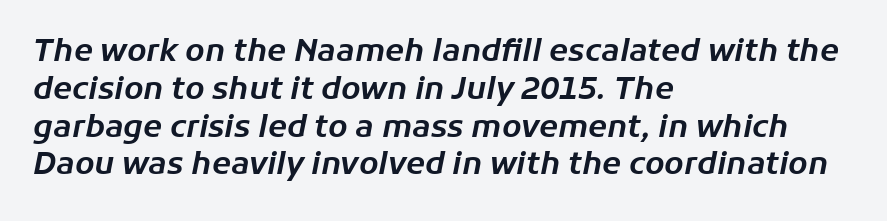
{"italic": "yes", "lean": "right", "slant_degrees": 11, "width": "normal", "stroke_contrast": "low", "x_height": "medium", "monospaced": "no", "underline": "no", "align": "left", "line_spacing_ratio": 1.22, "letter_spacing": "normal", "letter_spacing_em": 0.0, "glyph_px": 31}
